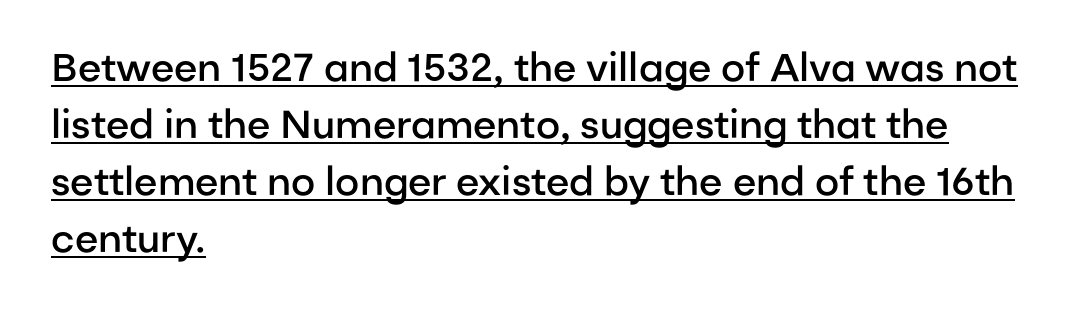
Q: Is the text bold? A: Semi-bold.
Q: Is the text italic (slanted)? A: No, it is upright.
Q: Is the typeface a serif or a sans-serif typeface? A: Sans-serif.
Q: Is the text underlined? A: Yes.
Q: How is the paragraph aligned? A: Left-aligned.
Q: Is the spacing between letters normal or unusually wide? A: Normal.
Q: Is the spacing between lines tight, normal or loose? A: Normal.
Q: Width (condensed, normal, or wide)? A: Normal.
Q: Stroke contrast? A: Low.
Q: x-height? A: Medium.
Q: Monospaced? A: No.
